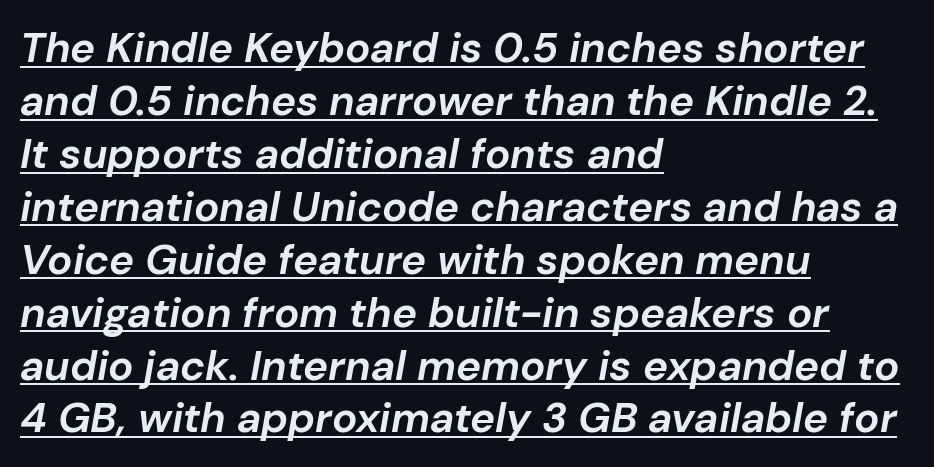
{"italic": "yes", "lean": "right", "slant_degrees": 10, "bold": "yes", "weight": "bold", "width": "normal", "stroke_contrast": "low", "x_height": "medium", "monospaced": "no", "underline": "yes", "align": "left", "line_spacing": "normal", "line_spacing_ratio": 1.26, "letter_spacing": "normal", "letter_spacing_em": 0.0, "glyph_px": 42}
